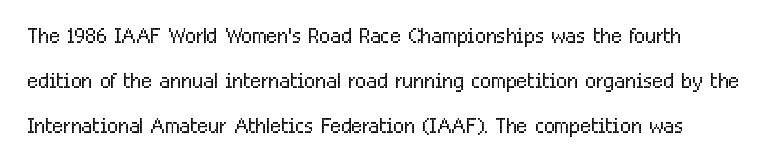
The image shows 29 px light, condensed sans-serif type, upright; set normal line spacing (1.55x), normal letter spacing, not underlined; low stroke contrast and a medium x-height.
